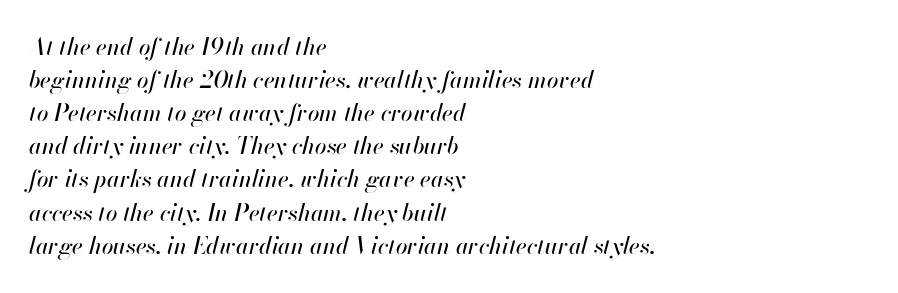
{"italic": "yes", "lean": "right", "slant_degrees": 13, "underline": "no", "align": "left", "line_spacing": "normal", "line_spacing_ratio": 1.44, "letter_spacing": "normal", "letter_spacing_em": 0.0, "glyph_px": 23}
